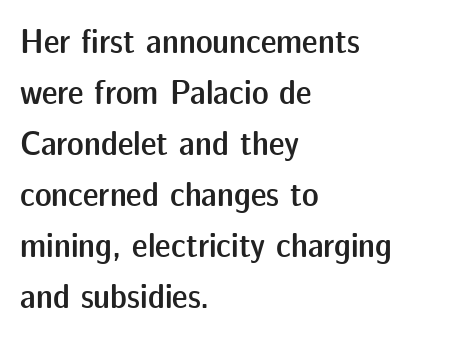
Is the block centered? No — it sits flush against the left margin. Bold? Not quite — semibold, heavier than regular but stopping short. The letters advance in unequal steps, a hallmark of proportional type. Type without underlining. Vertical spacing — default.
